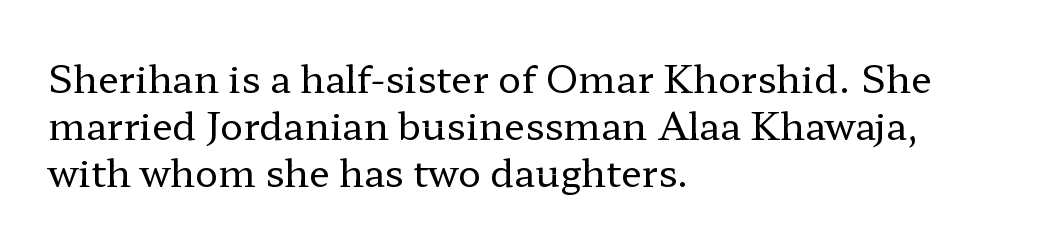
{"serif": "yes", "italic": "no", "bold": "no", "weight": "regular", "width": "wide", "stroke_contrast": "low", "x_height": "medium", "monospaced": "no", "underline": "no", "align": "left", "line_spacing_ratio": 1.24, "letter_spacing": "normal", "letter_spacing_em": 0.0, "glyph_px": 38}
